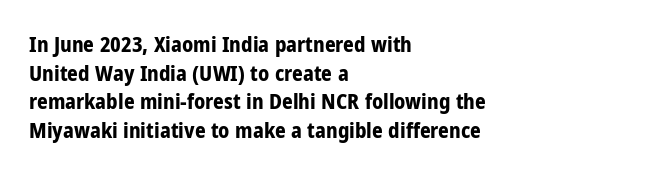
{"italic": "no", "bold": "yes", "underline": "no", "align": "left", "line_spacing": "normal", "line_spacing_ratio": 1.36, "letter_spacing": "normal", "letter_spacing_em": 0.0, "glyph_px": 21}
